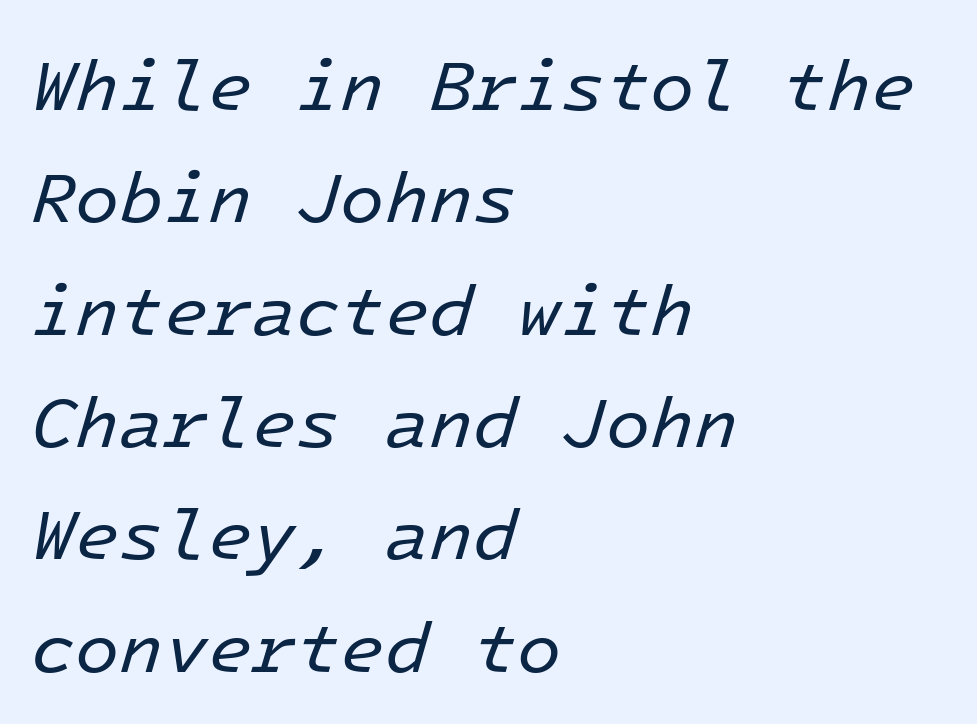
{"italic": "yes", "lean": "right", "slant_degrees": 16, "bold": "no", "weight": "regular", "width": "normal", "stroke_contrast": "low", "x_height": "medium", "monospaced": "yes", "underline": "no", "align": "left", "line_spacing": "normal", "line_spacing_ratio": 1.56, "letter_spacing": "normal", "letter_spacing_em": 0.0, "glyph_px": 72}
